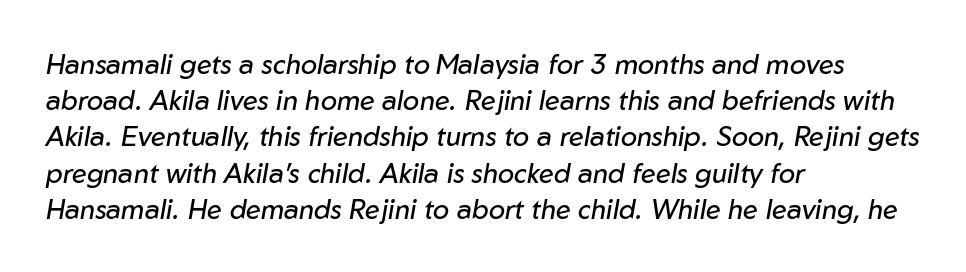
Regarding leading, the lines here are spaced in the standard way. Italic? Definitely — the glyphs are oblique. A classic flush-left, rag-right setting is used for this passage. Here the glyphs are tracked normally, forming tight word shapes. Weight: not bold — regular or lighter.
